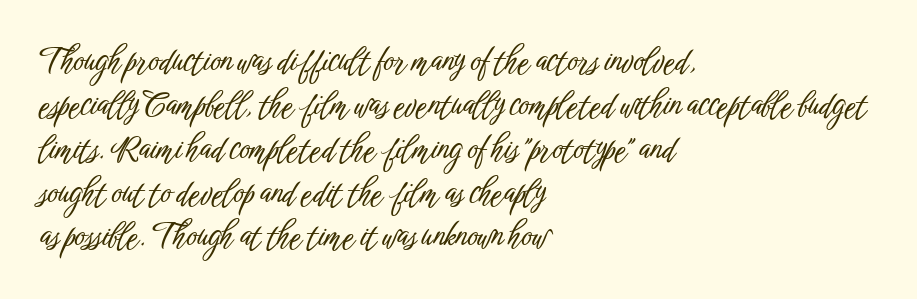
The image shows 32 px condensed sans-serif type; set left-aligned, normal line spacing (1.37x), normal letter spacing, not underlined; low stroke contrast and a medium x-height.
